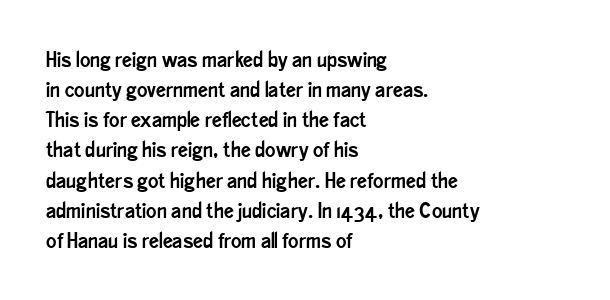
Q: Is the text italic (slanted)? A: No, it is upright.
Q: Is the text underlined? A: No.
Q: How is the paragraph aligned? A: Left-aligned.
Q: Is the spacing between letters normal or unusually wide? A: Normal.
Q: Is the spacing between lines tight, normal or loose? A: Normal.
